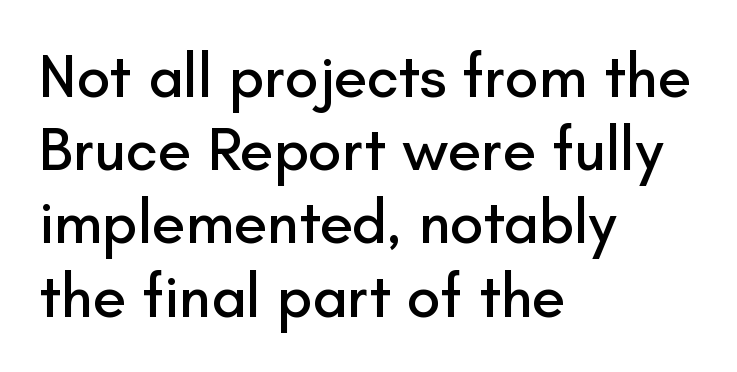
Q: Is the text italic (slanted)? A: No, it is upright.
Q: Is the typeface a serif or a sans-serif typeface? A: Sans-serif.
Q: Is the text underlined? A: No.
Q: How is the paragraph aligned? A: Left-aligned.
Q: Is the spacing between letters normal or unusually wide? A: Normal.
Q: Width (condensed, normal, or wide)? A: Normal.
Q: Stroke contrast? A: Low.
Q: x-height? A: Small.
Q: Monospaced? A: No.
